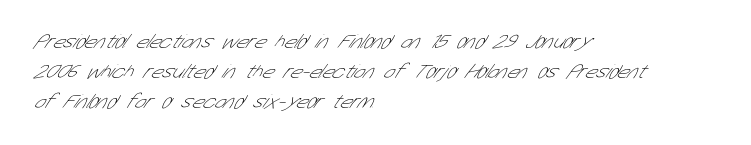
Horizontal bands of white between lines are of average thickness. Layout note: lines flush left. The letterforms sit shoulder to shoulder at normal distance. The space beneath each line is pristine and unruled. The face looks like a standard text weight, possibly lighter.
